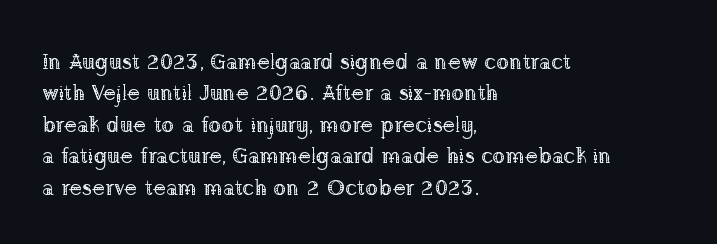
Q: Is the text bold? A: No.
Q: Is the text italic (slanted)? A: No, it is upright.
Q: Is the text underlined? A: No.
Q: How is the paragraph aligned? A: Left-aligned.
Q: Is the spacing between letters normal or unusually wide? A: Normal.
Q: Is the spacing between lines tight, normal or loose? A: Normal.
